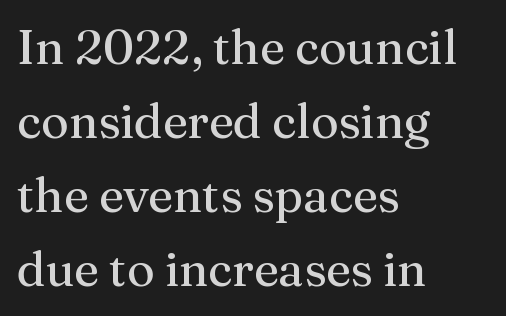
Every row of glyphs begins at an identical x-position on the left. To sum up the face: it has serifs. If you measured baseline to baseline, you'd find a middling distance. Bare-footed words on every line.
